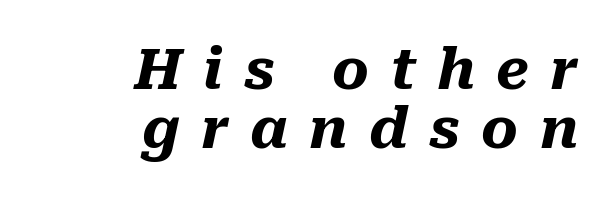
{"italic": "yes", "lean": "right", "slant_degrees": 10, "bold": "yes", "weight": "heavy", "width": "normal", "stroke_contrast": "medium", "x_height": "medium", "monospaced": "no", "underline": "no", "align": "right", "line_spacing": "tight", "line_spacing_ratio": 1.05, "letter_spacing": "wide", "letter_spacing_em": 0.38, "glyph_px": 56}
